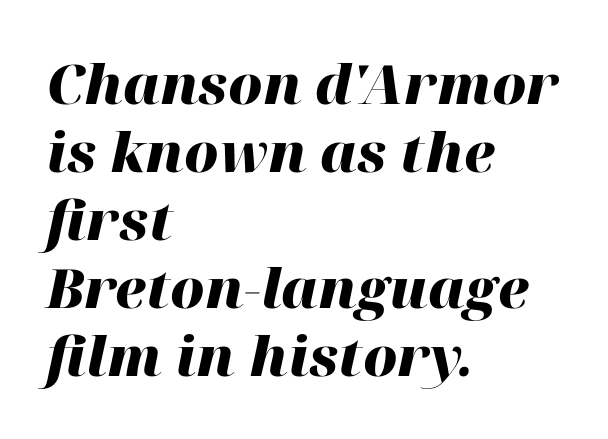
The image shows 54 px heavy type, italic (leaning right); set left-aligned, normal line spacing (1.26x), normal letter spacing, not underlined; high stroke contrast and a medium x-height.
